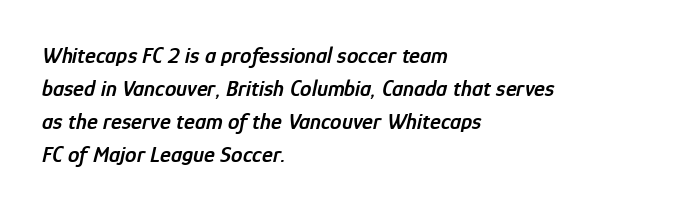
{"italic": "yes", "lean": "right", "slant_degrees": 12, "bold": "semi", "underline": "no", "align": "left", "line_spacing": "normal", "line_spacing_ratio": 1.44, "letter_spacing": "normal", "letter_spacing_em": 0.0, "glyph_px": 23}
